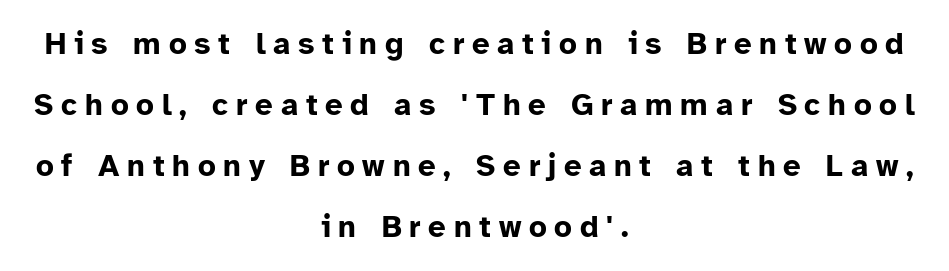
{"serif": "no", "italic": "no", "bold": "yes", "weight": "bold", "width": "normal", "stroke_contrast": "low", "x_height": "medium", "monospaced": "no", "underline": "no", "align": "center", "line_spacing": "loose", "line_spacing_ratio": 1.97, "letter_spacing": "wide", "letter_spacing_em": 0.25, "glyph_px": 31}
